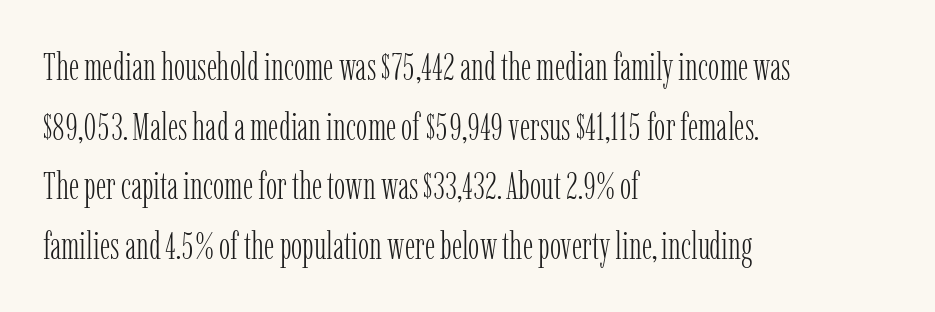
{"serif": "yes", "italic": "no", "bold": "no", "weight": "light", "width": "condensed", "stroke_contrast": "low", "x_height": "medium", "monospaced": "no", "underline": "no", "align": "left", "line_spacing": "normal", "line_spacing_ratio": 1.57, "letter_spacing": "normal", "letter_spacing_em": 0.0, "glyph_px": 38}
